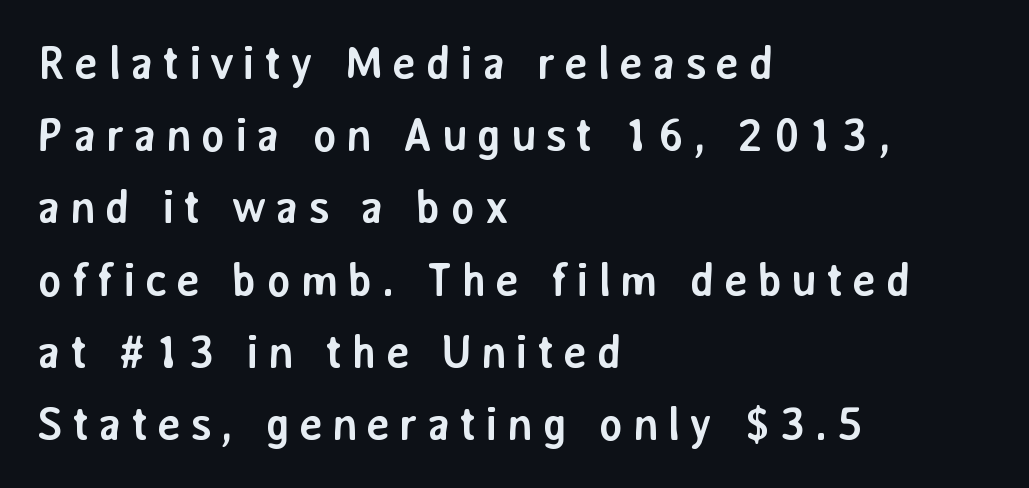
Bare-footed words on every line. Students, observe: this is what conventionally led text looks like. Here the designer chose a conventional face with non-uniform glyph widths. A dark, heavy texture on the line: the type is bold. The face used here is a sans, in the tradition of grotesques and geometrics. The text block is weighted toward the left margin, trailing off unevenly rightward.
